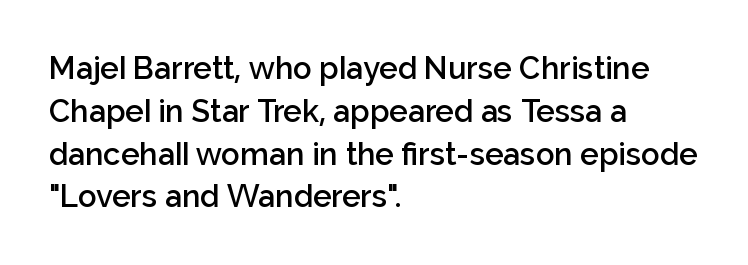
{"serif": "no", "italic": "no", "bold": "semi", "weight": "semibold", "width": "normal", "stroke_contrast": "low", "x_height": "medium", "monospaced": "no", "underline": "no", "align": "left", "line_spacing": "normal", "line_spacing_ratio": 1.38, "letter_spacing": "normal", "letter_spacing_em": 0.0, "glyph_px": 31}
